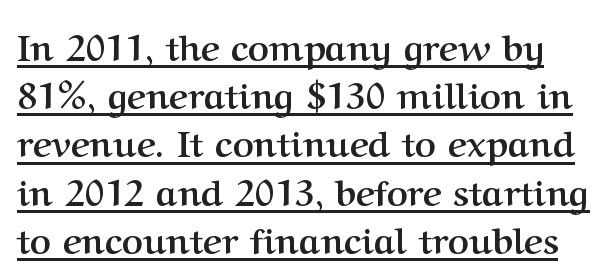
Here the designer chose a conventional face with non-uniform glyph widths. The designer went with a serif here, giving each stem small feet. In terms of letterspacing, this is plain default setting. Glance below the letters and you will spot a drawn line. One glance says typical: line gaps are just what's usual.
